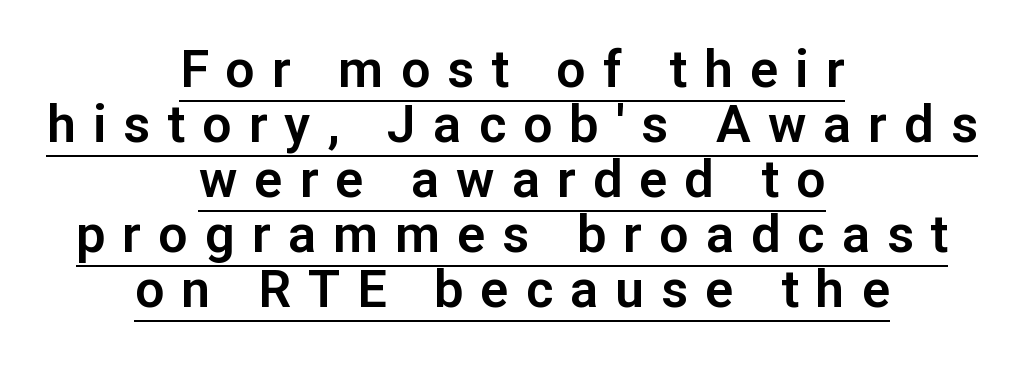
The image shows 52 px sans-serif type, upright; set centered, tight line spacing (1.06x), unusually wide letter spacing (+0.33 em), underlined; low stroke contrast and a medium x-height.
